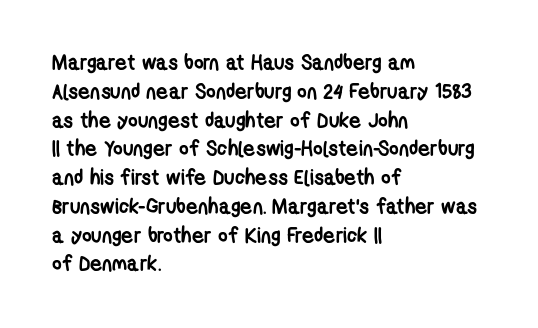
{"bold": "yes", "underline": "no", "align": "left", "line_spacing": "normal", "line_spacing_ratio": 1.37, "letter_spacing": "normal", "letter_spacing_em": 0.0, "glyph_px": 21}
